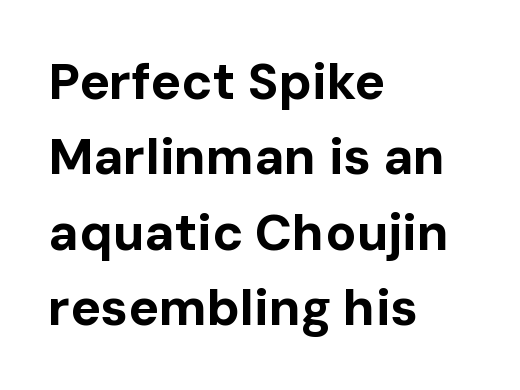
Each word holds together tightly as a unit, with standard inter-letter gaps. Each letter keeps its own natural width here, so spacing adapts to shape. Is the type bold? Yes — the strokes are clearly thick and heavy. Nothing sits at the stroke ends, so this counts as sans-serif. Posture: upright roman.
